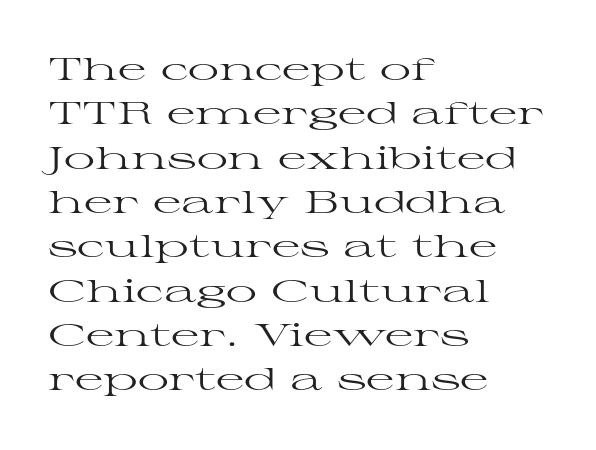
Each line starts at the same left margin while the right side varies. You can tell from the footed stems that serif type was used. Every stem runs plumb, perpendicular to the baseline. No extra tracking has been applied to these lines. Words float on clear page, feet unadorned. Weight: not bold — regular or lighter.
